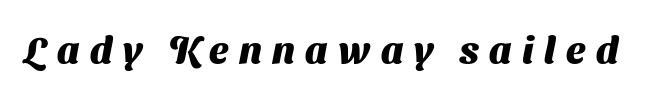
{"serif": "no", "bold": "yes", "weight": "heavy", "width": "normal", "stroke_contrast": "medium", "x_height": "medium", "monospaced": "no", "underline": "no", "letter_spacing": "wide", "letter_spacing_em": 0.27, "glyph_px": 38}
